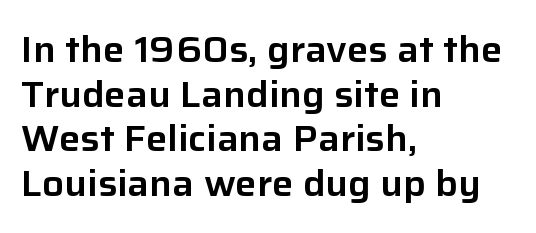
{"serif": "no", "italic": "no", "width": "normal", "stroke_contrast": "low", "x_height": "medium", "monospaced": "no", "underline": "no", "align": "left", "line_spacing_ratio": 1.24, "letter_spacing": "normal", "letter_spacing_em": 0.0, "glyph_px": 36}
